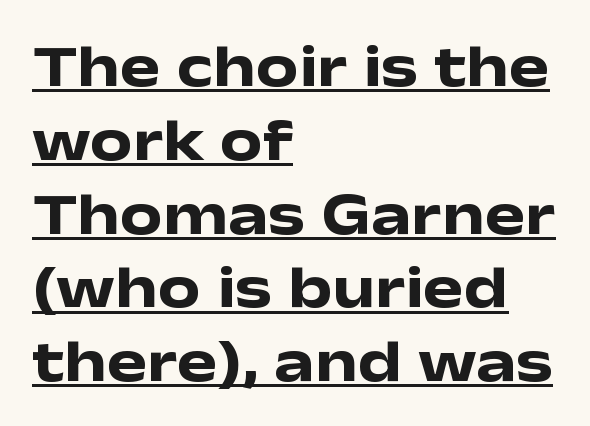
Q: Is the text bold? A: Yes.
Q: Is the text italic (slanted)? A: No, it is upright.
Q: Is the typeface a serif or a sans-serif typeface? A: Sans-serif.
Q: Is the text underlined? A: Yes.
Q: How is the paragraph aligned? A: Left-aligned.
Q: Is the spacing between letters normal or unusually wide? A: Normal.
Q: Width (condensed, normal, or wide)? A: Wide.
Q: Stroke contrast? A: Low.
Q: x-height? A: Medium.
Q: Monospaced? A: No.
